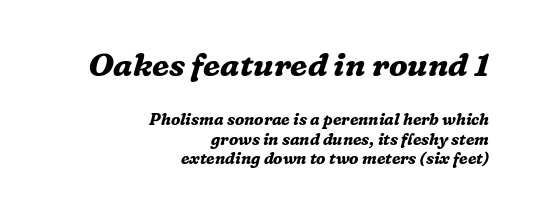
Q: Is the text bold? A: Yes.
Q: Is the text italic (slanted)? A: Yes, it leans right by about 16 degrees.
Q: Is the typeface a serif or a sans-serif typeface? A: Serif.
Q: Is the text underlined? A: No.
Q: How is the paragraph aligned? A: Right-aligned.
Q: Is the spacing between letters normal or unusually wide? A: Normal.
Q: Which block of text is set in a larger size, the first (top) or the second (bottom)? A: The first (top) one.
Q: Width (condensed, normal, or wide)? A: Normal.
Q: Stroke contrast? A: Medium.
Q: x-height? A: Medium.
Q: Monospaced? A: No.
